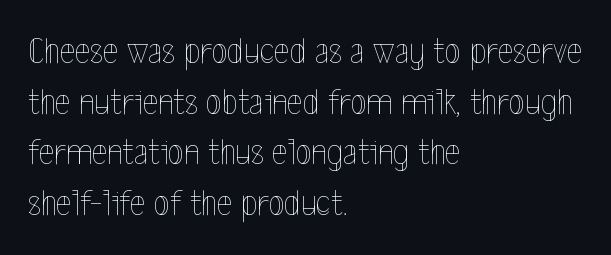
Q: Is the text bold? A: No.
Q: Is the text italic (slanted)? A: No, it is upright.
Q: Is the text underlined? A: No.
Q: How is the paragraph aligned? A: Left-aligned.
Q: Is the spacing between letters normal or unusually wide? A: Normal.
Q: Is the spacing between lines tight, normal or loose? A: Normal.
Q: Width (condensed, normal, or wide)? A: Condensed.
Q: x-height? A: Medium.
Q: Monospaced? A: No.
